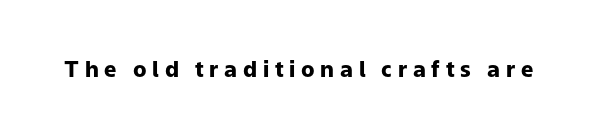
Letters rest on an invisible, unmarked baseline. Tracking here is generous; glyphs stand well apart from one another. When letters stand straight like this, we call the style roman or upright. A full-strength bold gives these letters their thick strokes.
